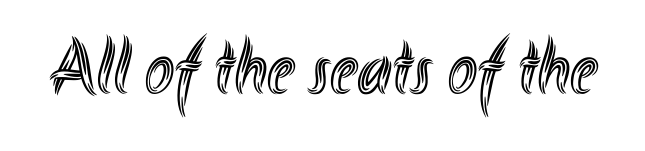
Clear beneath every line of the passage. The letters advance in unequal steps, a hallmark of proportional type. Here the glyphs are tracked normally, forming tight word shapes.
